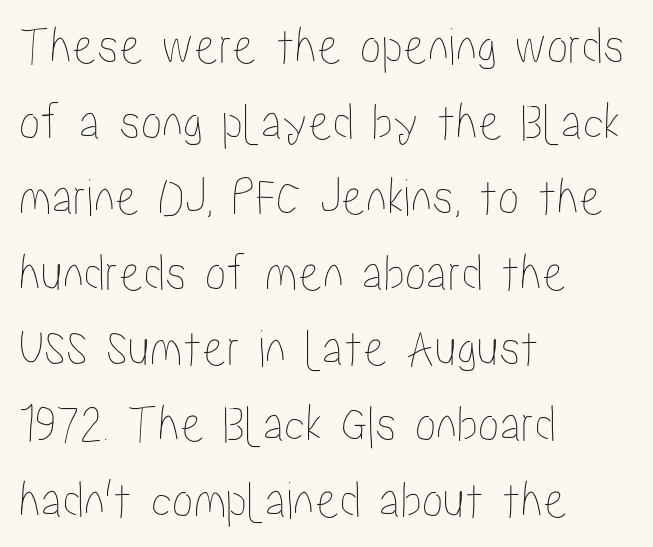
The image shows 54 px condensed type, upright; set left-aligned, normal line spacing (1.4x), normal letter spacing, not underlined; low stroke contrast and a medium x-height.
